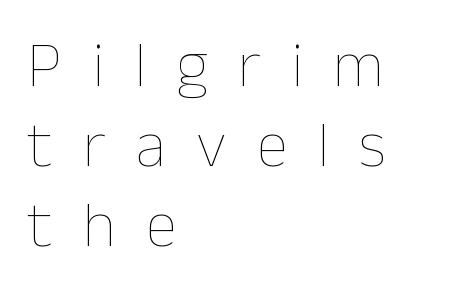
The letters stand upright; this is a roman face. Between one letter and the next there's a generous, obvious gap. This is not heavy type; no bold has been used. Each row of text sits above clean, open space. A student would call this left alignment; a typographer would say flush left, rag right.
